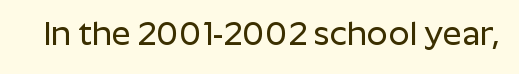
The image shows 33 px sans-serif type, upright; set normal letter spacing, not underlined; low stroke contrast and a medium x-height.
